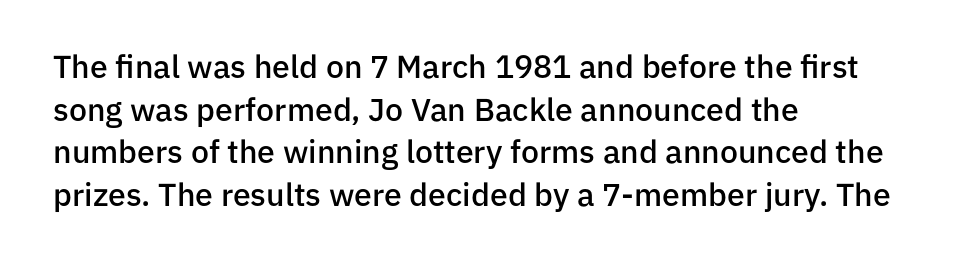
{"serif": "no", "italic": "no", "bold": "semi", "weight": "semibold", "width": "normal", "stroke_contrast": "low", "x_height": "medium", "monospaced": "no", "underline": "no", "align": "left", "line_spacing": "normal", "line_spacing_ratio": 1.33, "letter_spacing": "normal", "letter_spacing_em": 0.0, "glyph_px": 32}
